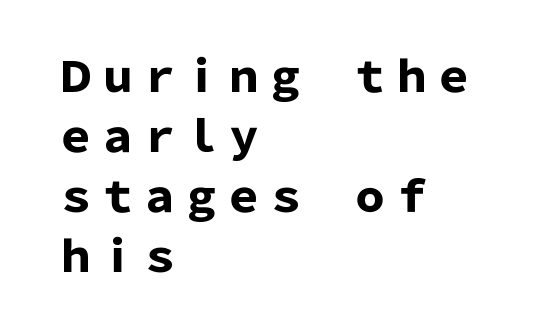
{"serif": "no", "italic": "no", "bold": "yes", "weight": "heavy", "width": "normal", "stroke_contrast": "low", "x_height": "medium", "monospaced": "no", "underline": "no", "align": "left", "line_spacing": "normal", "line_spacing_ratio": 1.43, "letter_spacing": "normal", "letter_spacing_em": 0.0, "glyph_px": 42}
